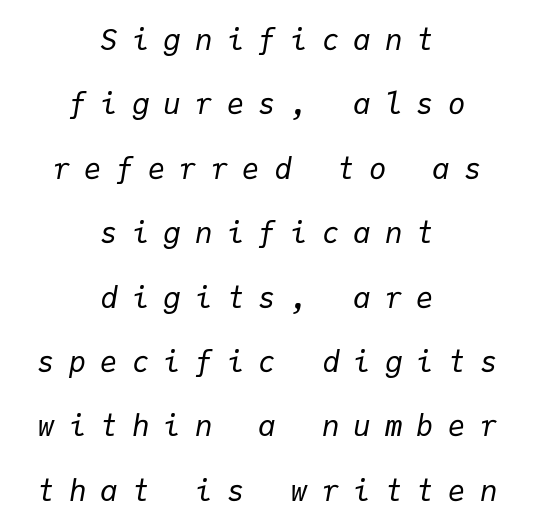
The image shows 29 px regular-weight type, italic (leaning right), monospaced; set centered, loose line spacing (2.22x), unusually wide letter spacing (+0.49 em), not underlined; low stroke contrast and a medium x-height.
